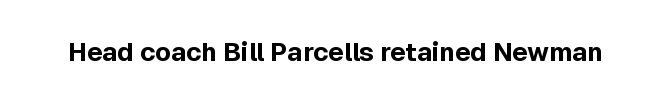
Q: Is the text bold? A: Yes.
Q: Is the text italic (slanted)? A: No, it is upright.
Q: Is the text underlined? A: No.
Q: Is the spacing between letters normal or unusually wide? A: Normal.
